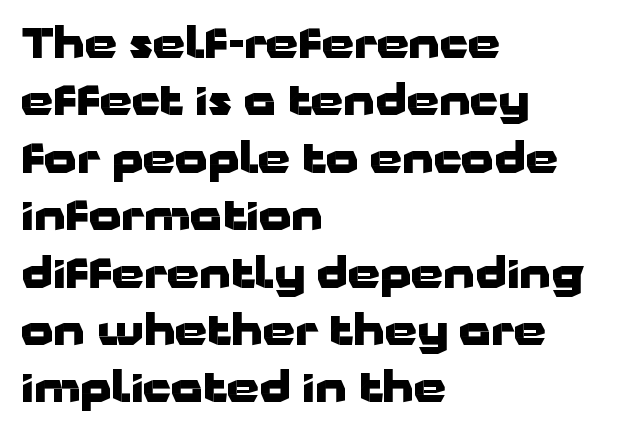
{"serif": "no", "italic": "no", "bold": "yes", "weight": "heavy", "width": "wide", "stroke_contrast": "low", "x_height": "medium", "monospaced": "no", "underline": "no", "align": "left", "line_spacing": "normal", "line_spacing_ratio": 1.4, "letter_spacing": "normal", "letter_spacing_em": 0.0, "glyph_px": 41}
